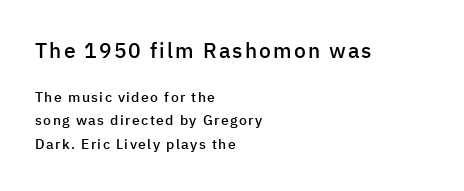
Q: Is the text bold? A: Semi-bold.
Q: Is the text italic (slanted)? A: No, it is upright.
Q: Is the text underlined? A: No.
Q: How is the paragraph aligned? A: Left-aligned.
Q: Is the spacing between lines tight, normal or loose? A: Normal.
Q: Which block of text is set in a larger size, the first (top) or the second (bottom)? A: The first (top) one.
